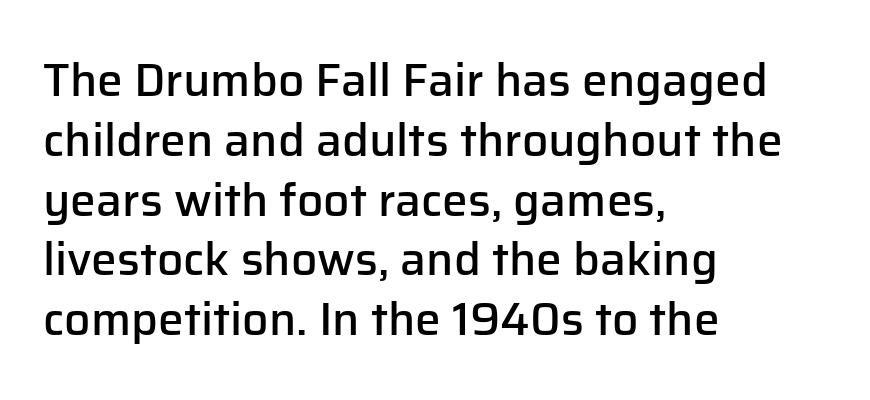
Looks like regular typesetting: each glyph gets only the width it needs. In terms of weight, the rendering is demibold, just under bold. The glyphs are unaccompanied by any horizontal stroke below them. Look at the tracking — it's just the regular setting, nothing added. If you drew a line through each stem, it would be perfectly vertical. To sum up the face: it is a sans, with no serifs.
